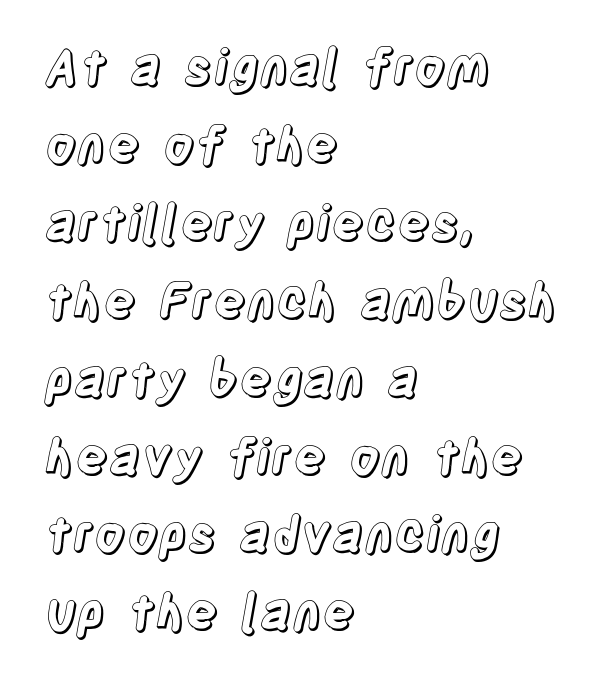
The setting favours the left margin, as ordinary paragraphs usually do. Honestly, there is no underline to notice here at all. The gaps between neighbouring characters are ordinary and unremarkable.
